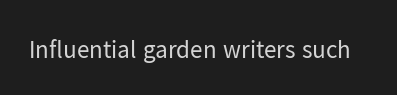
{"italic": "no", "bold": "no", "underline": "no", "letter_spacing": "normal", "letter_spacing_em": 0.0, "glyph_px": 25}
